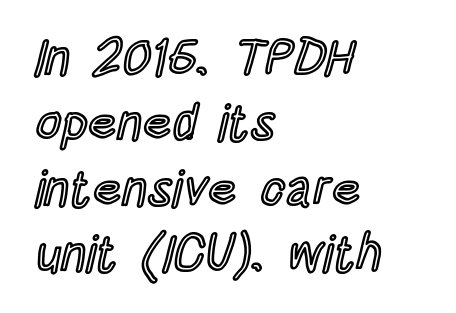
Q: Is the text italic (slanted)? A: Yes.
Q: Is the text underlined? A: No.
Q: How is the paragraph aligned? A: Left-aligned.
Q: Is the spacing between letters normal or unusually wide? A: Normal.
Q: Is the spacing between lines tight, normal or loose? A: Normal.
Q: Width (condensed, normal, or wide)? A: Condensed.
Q: x-height? A: Large.
Q: Monospaced? A: No.
